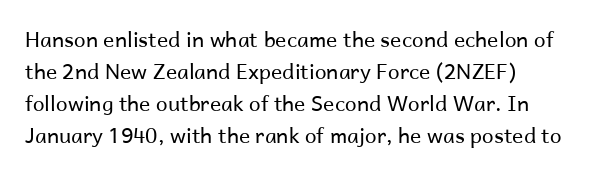
{"italic": "no", "bold": "no", "underline": "no", "align": "left", "line_spacing": "normal", "line_spacing_ratio": 1.53, "letter_spacing": "normal", "letter_spacing_em": 0.0, "glyph_px": 21}
